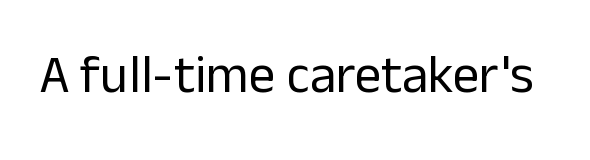
Q: Is the text bold? A: No.
Q: Is the text italic (slanted)? A: No, it is upright.
Q: Is the typeface a serif or a sans-serif typeface? A: Sans-serif.
Q: Is the text underlined? A: No.
Q: Is the spacing between letters normal or unusually wide? A: Normal.
Q: Width (condensed, normal, or wide)? A: Normal.
Q: Stroke contrast? A: Low.
Q: x-height? A: Medium.
Q: Monospaced? A: No.
